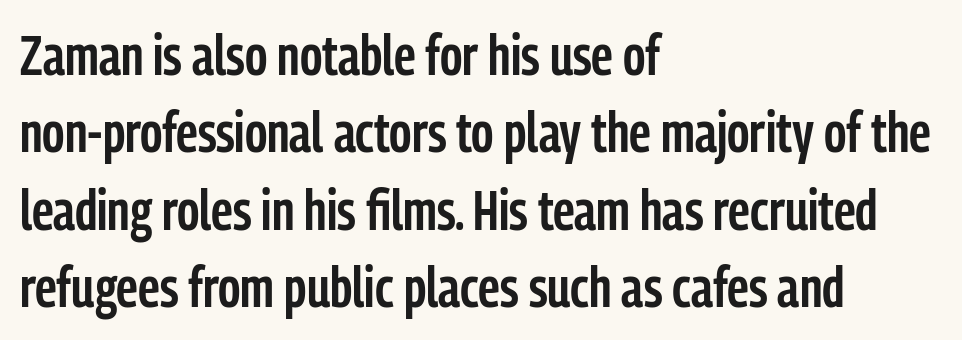
{"serif": "no", "italic": "no", "bold": "semi", "weight": "semibold", "width": "condensed", "stroke_contrast": "low", "x_height": "medium", "monospaced": "no", "underline": "no", "align": "left", "line_spacing": "normal", "line_spacing_ratio": 1.38, "letter_spacing": "normal", "letter_spacing_em": 0.0, "glyph_px": 56}
